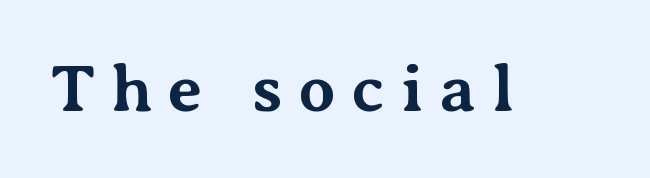
The image shows 67 px bold serif type, upright; set unusually wide letter spacing (+0.24 em), not underlined; medium stroke contrast and a medium x-height.
